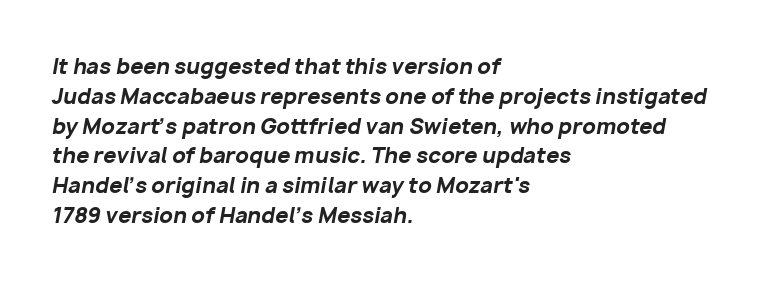
{"italic": "yes", "lean": "right", "slant_degrees": 10, "bold": "yes", "underline": "no", "align": "left", "line_spacing": "normal", "line_spacing_ratio": 1.42, "letter_spacing": "normal", "letter_spacing_em": 0.0, "glyph_px": 21}
